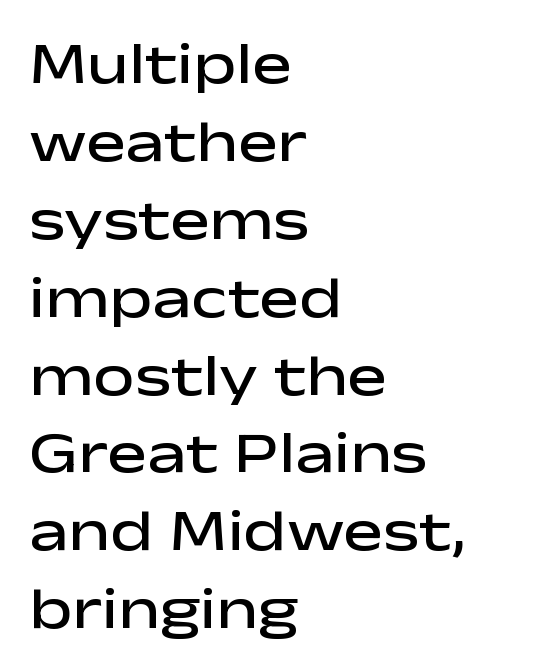
Q: Is the text bold? A: Semi-bold.
Q: Is the text italic (slanted)? A: No, it is upright.
Q: Is the typeface a serif or a sans-serif typeface? A: Sans-serif.
Q: Is the text underlined? A: No.
Q: How is the paragraph aligned? A: Left-aligned.
Q: Is the spacing between letters normal or unusually wide? A: Normal.
Q: Is the spacing between lines tight, normal or loose? A: Normal.
Q: Width (condensed, normal, or wide)? A: Wide.
Q: Stroke contrast? A: Low.
Q: x-height? A: Medium.
Q: Monospaced? A: No.
